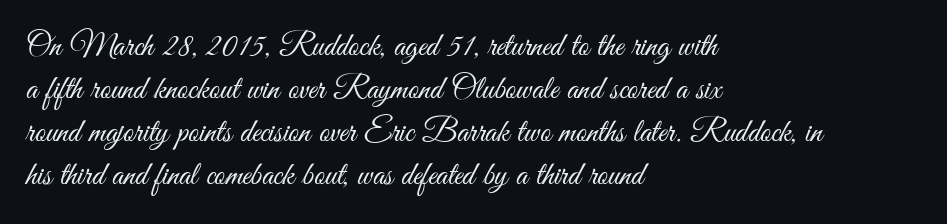
Q: Is the text bold? A: No.
Q: Is the text italic (slanted)? A: Yes.
Q: Is the typeface a serif or a sans-serif typeface? A: Sans-serif.
Q: Is the text underlined? A: No.
Q: How is the paragraph aligned? A: Left-aligned.
Q: Is the spacing between letters normal or unusually wide? A: Normal.
Q: Is the spacing between lines tight, normal or loose? A: Normal.
Q: Width (condensed, normal, or wide)? A: Condensed.
Q: Stroke contrast? A: Medium.
Q: x-height? A: Small.
Q: Monospaced? A: No.
